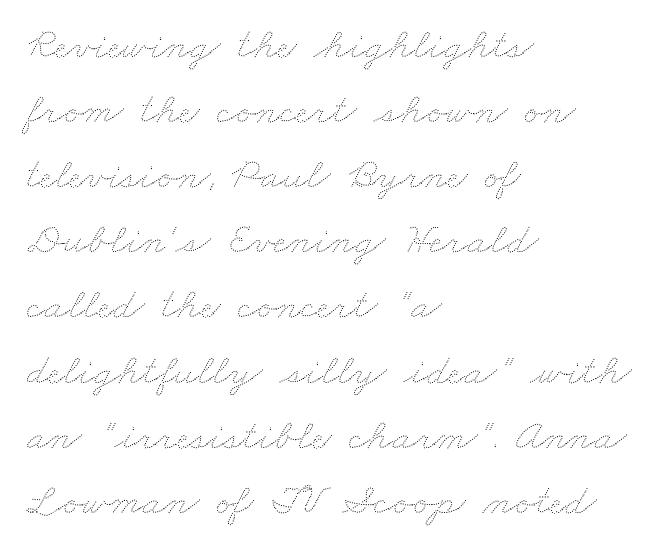
Q: Is the text bold? A: No.
Q: Is the text underlined? A: No.
Q: How is the paragraph aligned? A: Left-aligned.
Q: Is the spacing between letters normal or unusually wide? A: Normal.
Q: Is the spacing between lines tight, normal or loose? A: Normal.
Q: Width (condensed, normal, or wide)? A: Wide.
Q: Stroke contrast? A: Medium.
Q: x-height? A: Small.
Q: Monospaced? A: No.
